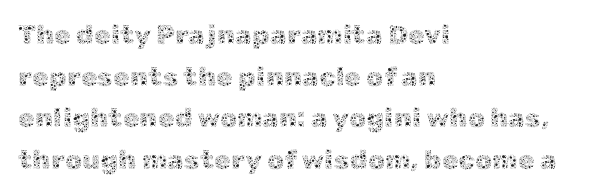
This sample uses an upright cut, with every glyph sitting square on the baseline. Lines of text with bare space underneath. The setting favours the left margin, as ordinary paragraphs usually do. Leading: standard. The typesetting does not lean heavy: it is not bold. You could call the tracking neutral — neither tight nor loose.
